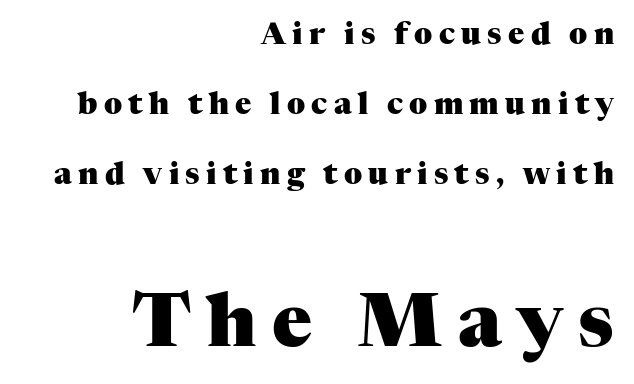
The image shows 74 px heavy serif type, upright; set right-aligned, loose line spacing (2.33x), unusually wide letter spacing (+0.21 em), not underlined; the second (bottom) block is 2.47x larger; medium stroke contrast and a medium x-height.
